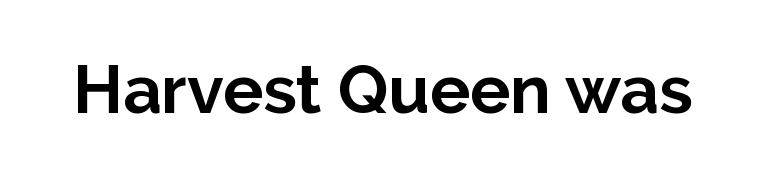
{"serif": "no", "italic": "no", "bold": "yes", "weight": "bold", "width": "normal", "stroke_contrast": "low", "x_height": "medium", "monospaced": "no", "underline": "no", "letter_spacing": "normal", "letter_spacing_em": 0.0, "glyph_px": 67}
